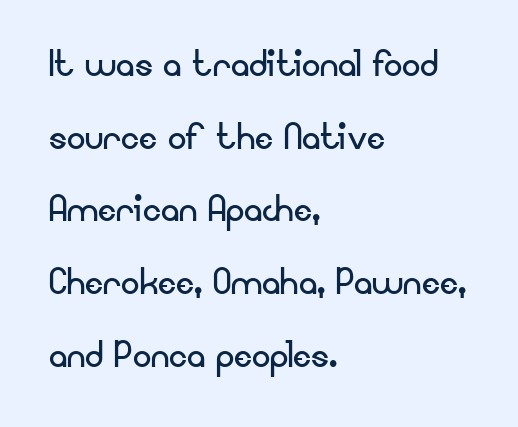
Q: Is the text bold? A: No.
Q: Is the text italic (slanted)? A: No, it is upright.
Q: Is the typeface a serif or a sans-serif typeface? A: Sans-serif.
Q: Is the text underlined? A: No.
Q: How is the paragraph aligned? A: Left-aligned.
Q: Is the spacing between letters normal or unusually wide? A: Normal.
Q: Is the spacing between lines tight, normal or loose? A: Normal.
Q: Width (condensed, normal, or wide)? A: Normal.
Q: Stroke contrast? A: Low.
Q: x-height? A: Small.
Q: Monospaced? A: No.
